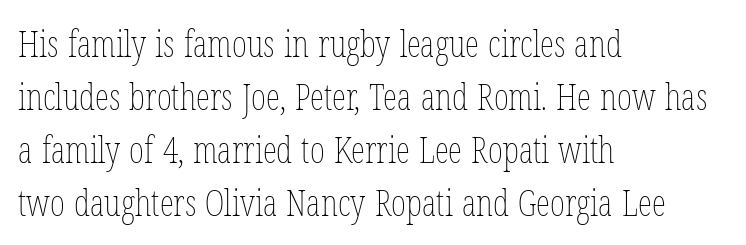
Words appear dense and cohesive because spacing is normal. The passage shown is not underscored anywhere. The lines are quadded left. Weight class: somewhere from thin through regular. Vertical strokes here are truly vertical. These lines are rendered in a variable-pitch font.
